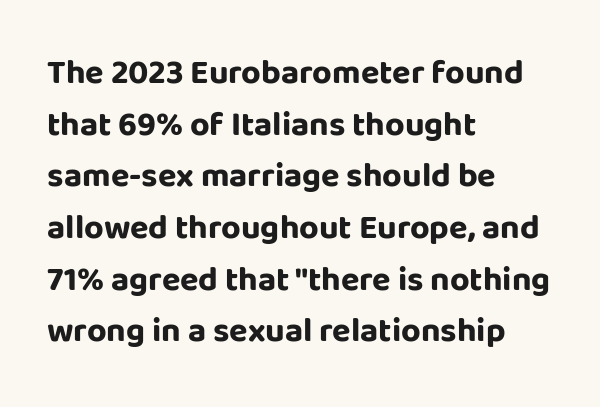
{"serif": "no", "italic": "no", "bold": "yes", "weight": "bold", "width": "normal", "stroke_contrast": "low", "x_height": "large", "monospaced": "no", "underline": "no", "align": "left", "line_spacing": "normal", "line_spacing_ratio": 1.52, "letter_spacing": "normal", "letter_spacing_em": 0.0, "glyph_px": 34}
